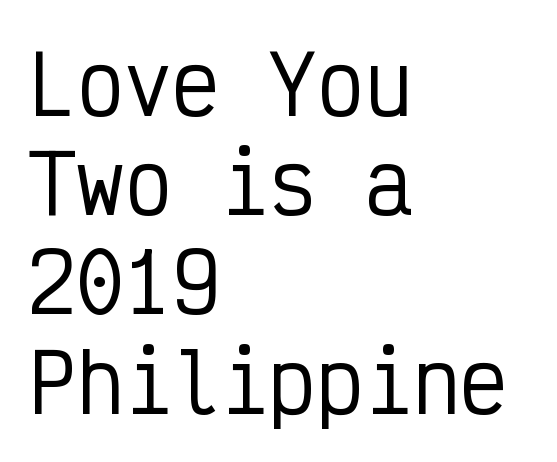
Q: Is the text italic (slanted)? A: No, it is upright.
Q: Is the typeface a serif or a sans-serif typeface? A: Sans-serif.
Q: Is the text underlined? A: No.
Q: How is the paragraph aligned? A: Left-aligned.
Q: Is the spacing between letters normal or unusually wide? A: Normal.
Q: Width (condensed, normal, or wide)? A: Condensed.
Q: Stroke contrast? A: Low.
Q: x-height? A: Medium.
Q: Monospaced? A: Yes.
